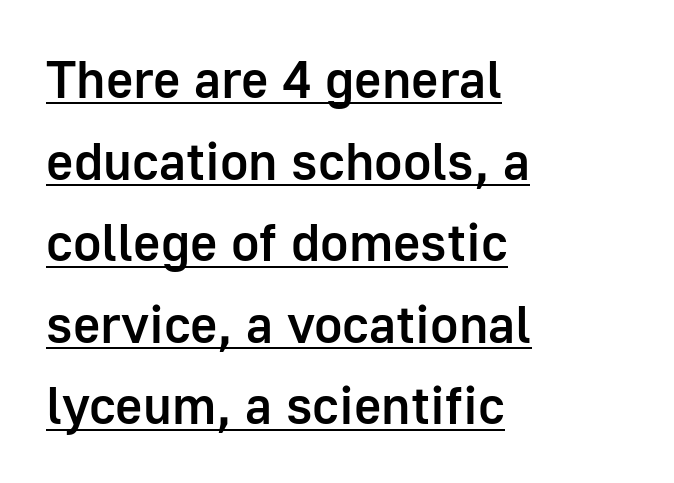
Q: Is the text bold? A: Semi-bold.
Q: Is the text italic (slanted)? A: No, it is upright.
Q: Is the typeface a serif or a sans-serif typeface? A: Sans-serif.
Q: Is the text underlined? A: Yes.
Q: How is the paragraph aligned? A: Left-aligned.
Q: Is the spacing between letters normal or unusually wide? A: Normal.
Q: Is the spacing between lines tight, normal or loose? A: Normal.
Q: Width (condensed, normal, or wide)? A: Normal.
Q: Stroke contrast? A: Low.
Q: x-height? A: Medium.
Q: Monospaced? A: No.
